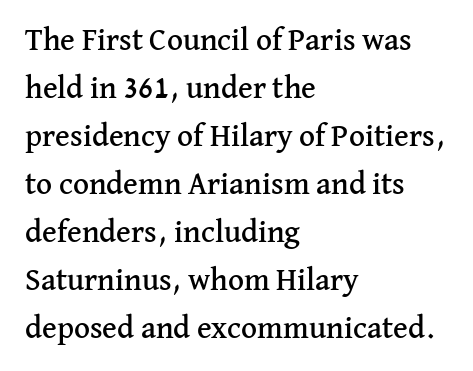
The image shows 31 px serif type, upright; set left-aligned, normal line spacing (1.55x), normal letter spacing, not underlined; medium stroke contrast and a medium x-height.
